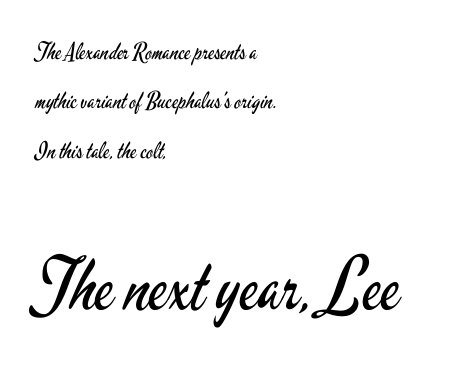
{"serif": "no", "bold": "no", "weight": "regular", "width": "condensed", "stroke_contrast": "low", "x_height": "small", "monospaced": "no", "underline": "no", "align": "left", "line_spacing": "loose", "line_spacing_ratio": 2.15, "letter_spacing": "normal", "letter_spacing_em": 0.0, "larger_block": "second", "size_ratio": 3.04, "glyph_px": 70}
